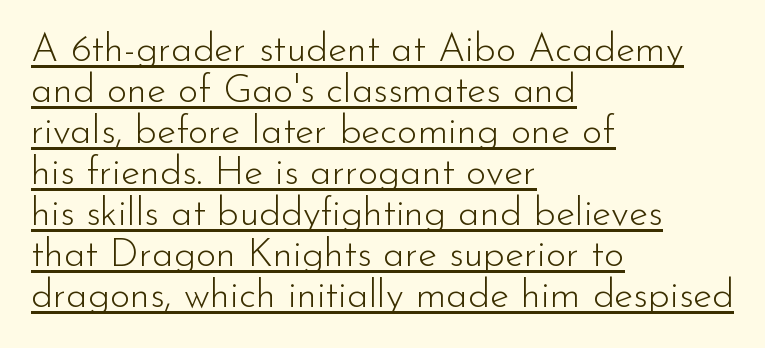
Spacing between characters is what you'd get straight out of the box. A baseline rule has been typeset under these characters. Are there feet on the stems? There aren't — it's a sans. You can tell it's not italic because the verticals are truly vertical. A typesetter would call this proportional, since set widths differ per character. The passage is arranged the way most books set body copy — flush left.
